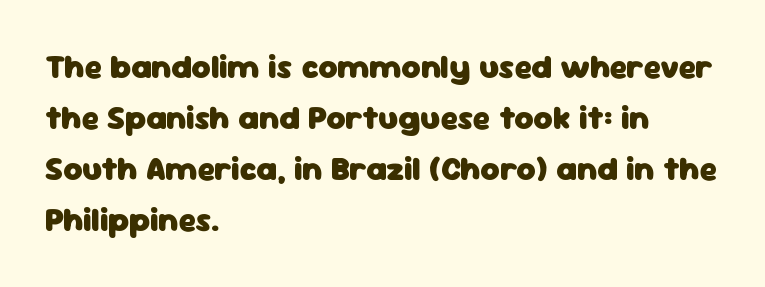
Q: Is the text bold? A: Yes.
Q: Is the text italic (slanted)? A: No, it is upright.
Q: Is the typeface a serif or a sans-serif typeface? A: Sans-serif.
Q: Is the text underlined? A: No.
Q: How is the paragraph aligned? A: Left-aligned.
Q: Is the spacing between letters normal or unusually wide? A: Normal.
Q: Is the spacing between lines tight, normal or loose? A: Normal.
Q: Width (condensed, normal, or wide)? A: Normal.
Q: Stroke contrast? A: Low.
Q: x-height? A: Medium.
Q: Monospaced? A: No.
